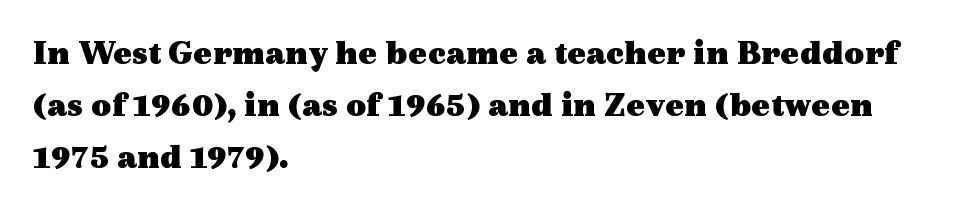
{"serif": "yes", "italic": "no", "bold": "yes", "weight": "heavy", "width": "wide", "x_height": "medium", "monospaced": "no", "underline": "no", "align": "left", "line_spacing": "normal", "line_spacing_ratio": 1.48, "letter_spacing": "normal", "letter_spacing_em": 0.0, "glyph_px": 35}
